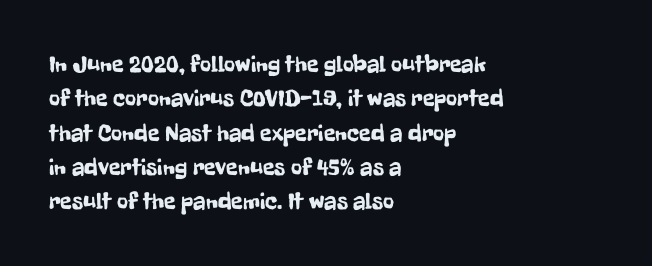
The rows are spaced the way most documents space them. Italic: no, the glyphs are upright roman. Reading down the block, your eye returns to a fixed left position each line. The words here are not underlined. Nothing unusual about the tracking: characters are spaced as the font intends.
